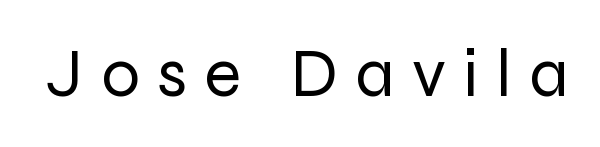
The letters advance in unequal steps, a hallmark of proportional type. Posture: upright roman. This reads as an unemphasized weight, regular at the heaviest. Nope, no serifs anywhere on these letters. Decoration check: the copy has no underline. Short note: letters widely spaced.
